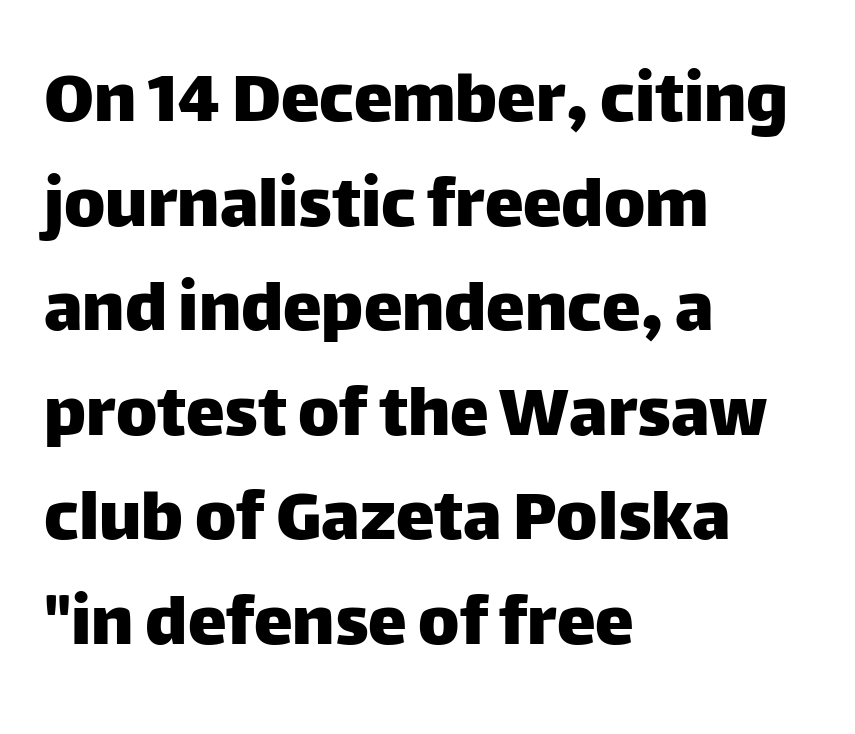
{"serif": "no", "italic": "no", "width": "normal", "stroke_contrast": "low", "x_height": "large", "monospaced": "no", "underline": "no", "align": "left", "line_spacing": "normal", "line_spacing_ratio": 1.34, "letter_spacing": "normal", "letter_spacing_em": 0.0, "glyph_px": 78}
